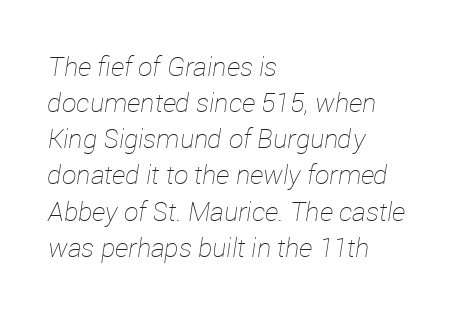
{"italic": "yes", "lean": "right", "slant_degrees": 12, "bold": "no", "underline": "no", "align": "left", "line_spacing": "normal", "line_spacing_ratio": 1.39, "letter_spacing": "normal", "letter_spacing_em": 0.0, "glyph_px": 26}
